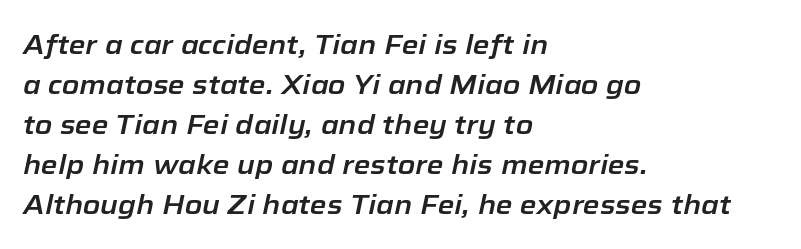
The image shows 27 px text type, italic (leaning right); set left-aligned, normal line spacing (1.48x), normal letter spacing, not underlined.
